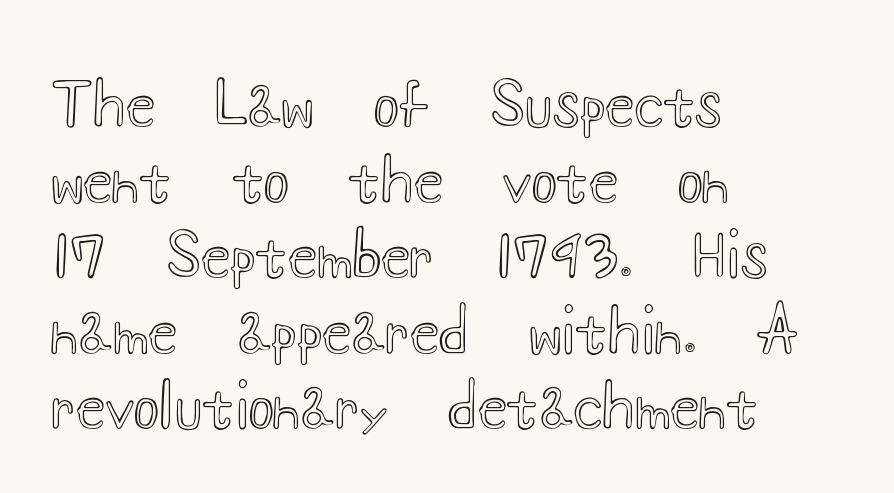
The image shows 60 px wide type, upright; set left-aligned, normal line spacing (1.26x), normal letter spacing, not underlined; a small x-height.
